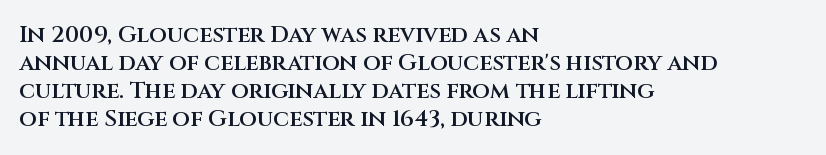
{"italic": "no", "bold": "semi", "underline": "no", "align": "left", "line_spacing_ratio": 1.22, "letter_spacing": "normal", "letter_spacing_em": 0.0, "glyph_px": 23}
